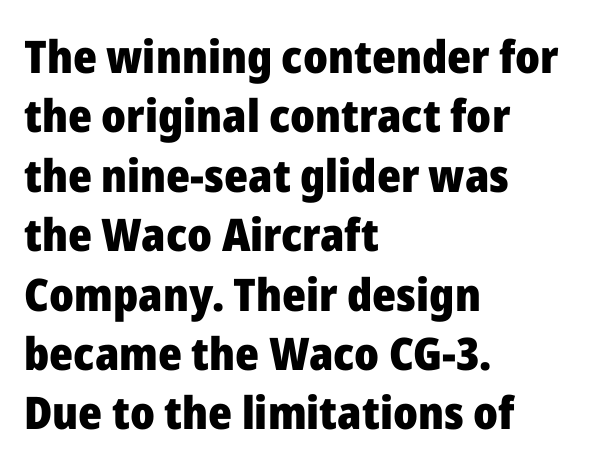
A bare baseline throughout the passage. Caption: multi-line text, flush left, ragged right. Is this a fixed-width face? No — the glyphs have proportional, varying widths. The passage shown is emphatically bold. Every stem runs plumb, perpendicular to the baseline. The passage shown is typeset with a sans-serif family.
